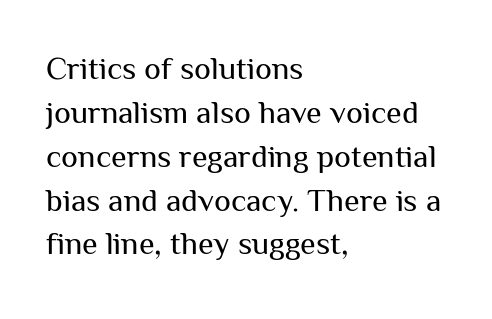
Looks like regular typesetting: each glyph gets only the width it needs. Quick note: underline off. Style check: upright. The typesetter chose a ragged-right arrangement here.
